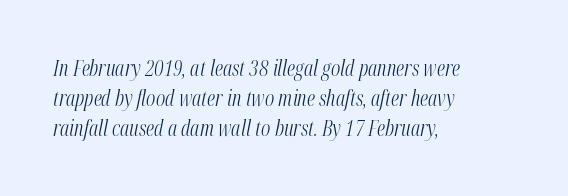
Q: Is the text bold? A: No.
Q: Is the text italic (slanted)? A: Yes, it leans right by about 12 degrees.
Q: Is the text underlined? A: No.
Q: How is the paragraph aligned? A: Left-aligned.
Q: Is the spacing between letters normal or unusually wide? A: Normal.
Q: Is the spacing between lines tight, normal or loose? A: Normal.
